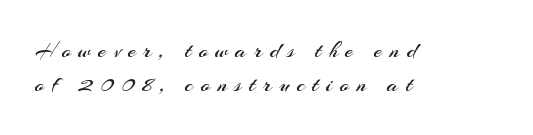
The image shows 24 px text type; set left-aligned, normal line spacing (1.41x), unusually wide letter spacing (+0.3 em), not underlined.
